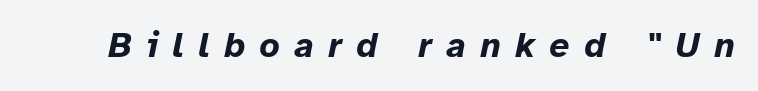
Q: Is the text bold? A: Yes.
Q: Is the text italic (slanted)? A: Yes, it leans right by about 12 degrees.
Q: Is the text underlined? A: No.
Q: Is the spacing between letters normal or unusually wide? A: Unusually wide.
Q: Width (condensed, normal, or wide)? A: Normal.
Q: Stroke contrast? A: Low.
Q: x-height? A: Medium.
Q: Monospaced? A: No.
